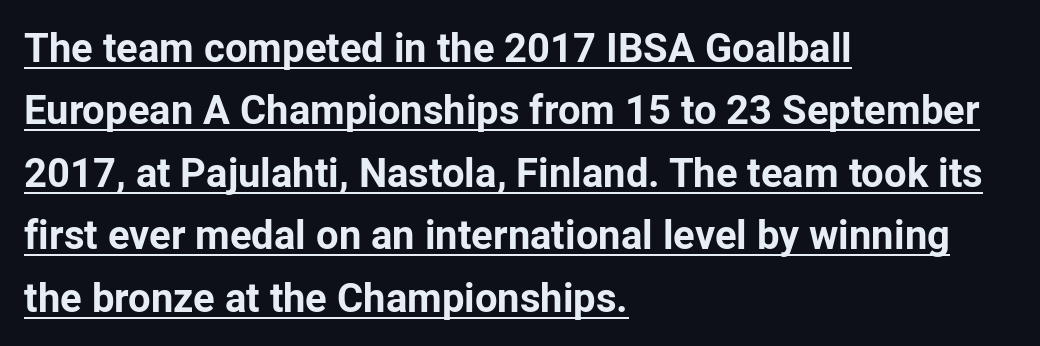
Q: Is the text bold? A: Yes.
Q: Is the text italic (slanted)? A: No, it is upright.
Q: Is the typeface a serif or a sans-serif typeface? A: Sans-serif.
Q: Is the text underlined? A: Yes.
Q: How is the paragraph aligned? A: Left-aligned.
Q: Is the spacing between letters normal or unusually wide? A: Normal.
Q: Is the spacing between lines tight, normal or loose? A: Normal.
Q: Width (condensed, normal, or wide)? A: Normal.
Q: Stroke contrast? A: Low.
Q: x-height? A: Medium.
Q: Monospaced? A: No.
